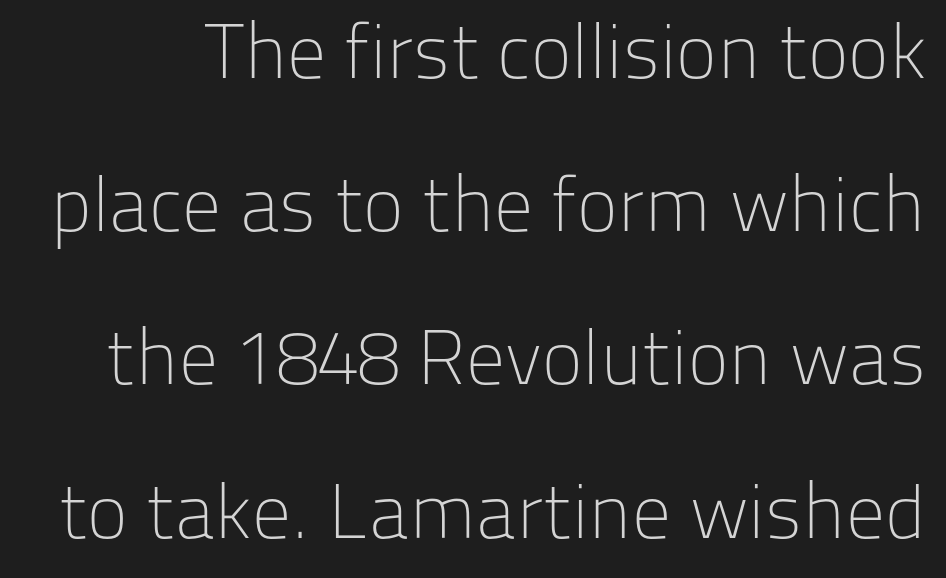
The words here are not underlined. Character widths vary here, with narrow letters taking less room than wide ones. Every character sits straight up, as roman type does. Nothing unusual about the tracking: characters are spaced as the font intends. Weight: regular or lighter.
